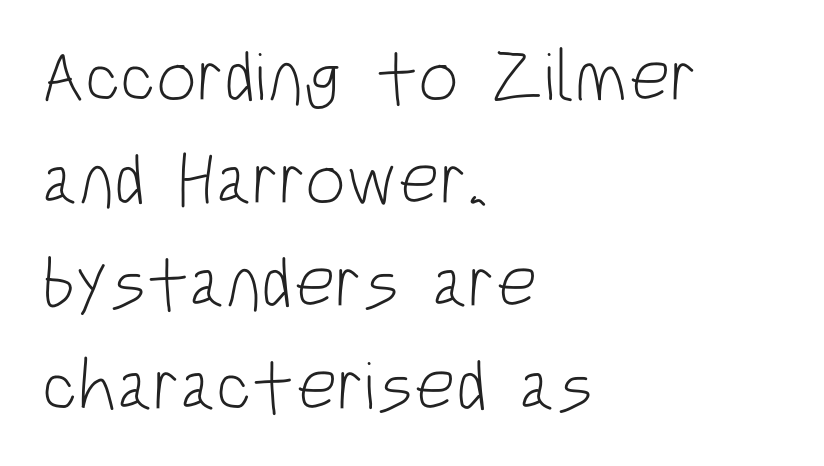
The image shows 72 px light, condensed sans-serif type, upright; set left-aligned, normal line spacing (1.43x), normal letter spacing, not underlined; low stroke contrast and a large x-height.
